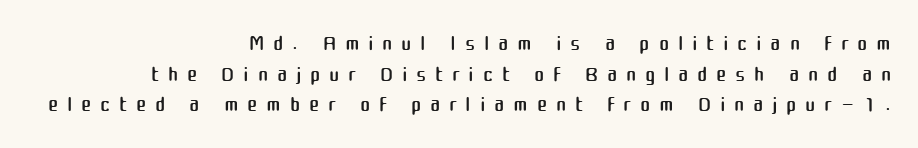
The image shows 31 px regular-weight sans-serif type, upright; set right-aligned, tight line spacing (0.99x), unusually wide letter spacing (+0.28 em), not underlined; medium stroke contrast and a medium x-height.
